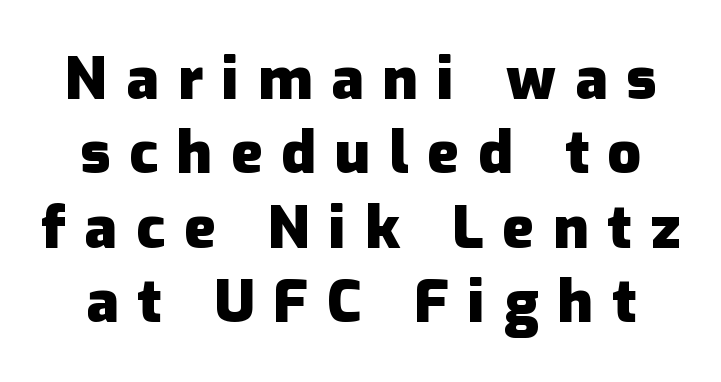
The image shows 59 px heavy sans-serif type, upright; set normal line spacing (1.26x), unusually wide letter spacing (+0.32 em), not underlined; low stroke contrast and a medium x-height.
